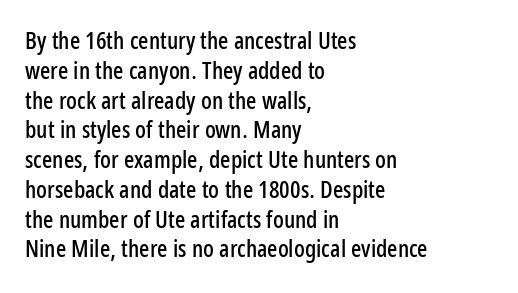
The image shows 24 px text type, upright; set left-aligned, line spacing 1.24x, normal letter spacing, not underlined.
